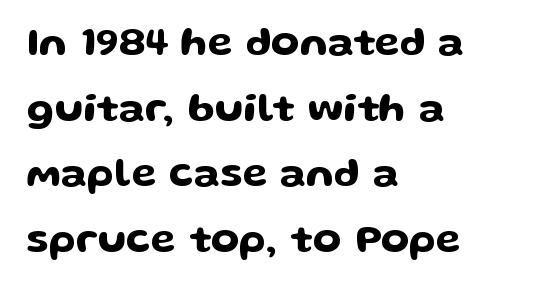
Nobody touched the tracking dial on this one. Unmarked baselines from the first word to the last. Horizontal alignment here is leftward, the default for most running prose. Regarding leading, the lines here are spaced in the standard way.
